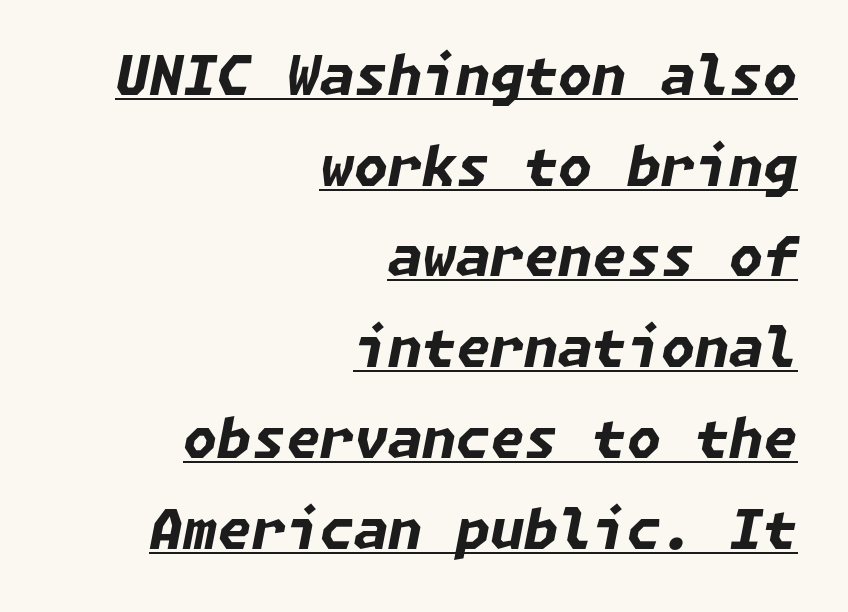
The image shows 55 px bold type, italic (leaning right); set right-aligned, normal line spacing (1.65x), normal letter spacing, underlined; low stroke contrast and a medium x-height.
